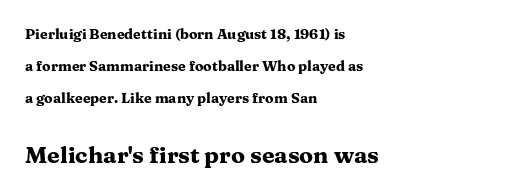
{"italic": "no", "bold": "yes", "underline": "no", "align": "left", "line_spacing": "loose", "line_spacing_ratio": 2.29, "letter_spacing": "normal", "letter_spacing_em": 0.0, "larger_block": "second", "size_ratio": 1.64, "glyph_px": 23}
